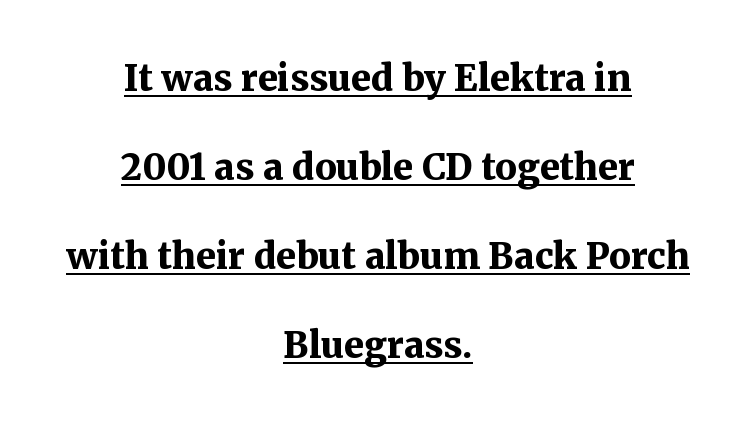
The image shows 36 px bold serif type, upright; set centered, loose line spacing (2.47x), normal letter spacing, underlined; medium stroke contrast and a medium x-height.
